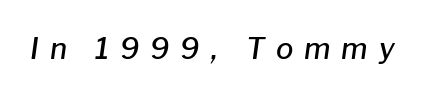
Q: Is the text bold? A: Semi-bold.
Q: Is the text italic (slanted)? A: Yes, it leans right by about 8 degrees.
Q: Is the text underlined? A: No.
Q: Is the spacing between letters normal or unusually wide? A: Unusually wide.
Q: Width (condensed, normal, or wide)? A: Normal.
Q: Stroke contrast? A: Low.
Q: x-height? A: Medium.
Q: Monospaced? A: No.
